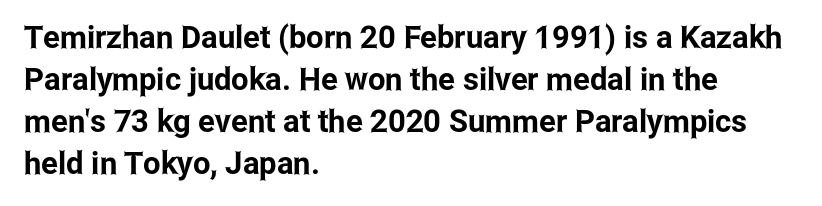
{"serif": "no", "italic": "no", "width": "condensed", "stroke_contrast": "low", "x_height": "medium", "monospaced": "no", "underline": "no", "align": "left", "line_spacing": "normal", "line_spacing_ratio": 1.35, "letter_spacing": "normal", "letter_spacing_em": 0.0, "glyph_px": 31}
